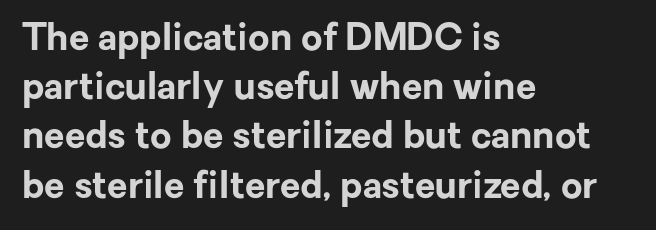
{"serif": "no", "italic": "no", "bold": "yes", "weight": "bold", "width": "normal", "stroke_contrast": "low", "x_height": "medium", "monospaced": "no", "underline": "no", "align": "left", "line_spacing": "normal", "line_spacing_ratio": 1.33, "letter_spacing": "normal", "letter_spacing_em": 0.0, "glyph_px": 37}
